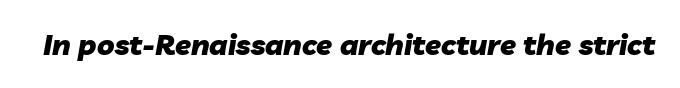
The glyphs have the mass of a bold cut. Notice how the stems are inclined rather than vertical — that's the hallmark of italics. The rendering keeps characters at their native spacing. Bare-footed words on every line.
